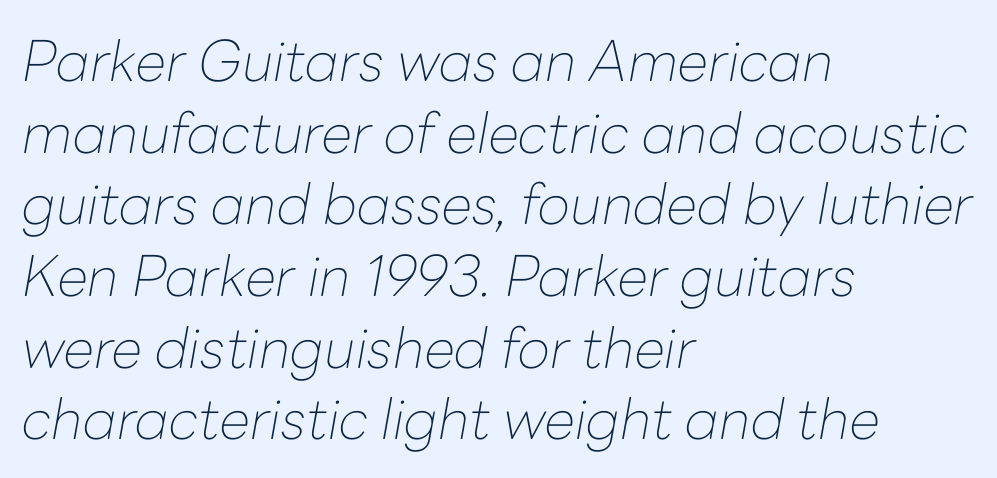
The image shows 56 px thin type, italic (leaning right); set left-aligned, normal line spacing (1.28x), normal letter spacing, not underlined; low stroke contrast and a medium x-height.
